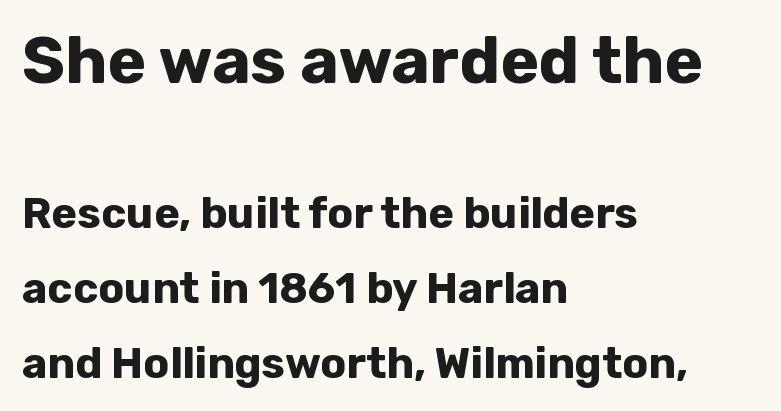
Q: Is the text bold? A: Yes.
Q: Is the text italic (slanted)? A: No, it is upright.
Q: Is the typeface a serif or a sans-serif typeface? A: Sans-serif.
Q: Is the text underlined? A: No.
Q: How is the paragraph aligned? A: Left-aligned.
Q: Is the spacing between letters normal or unusually wide? A: Normal.
Q: Which block of text is set in a larger size, the first (top) or the second (bottom)? A: The first (top) one.
Q: Width (condensed, normal, or wide)? A: Normal.
Q: Stroke contrast? A: Low.
Q: x-height? A: Medium.
Q: Monospaced? A: No.
